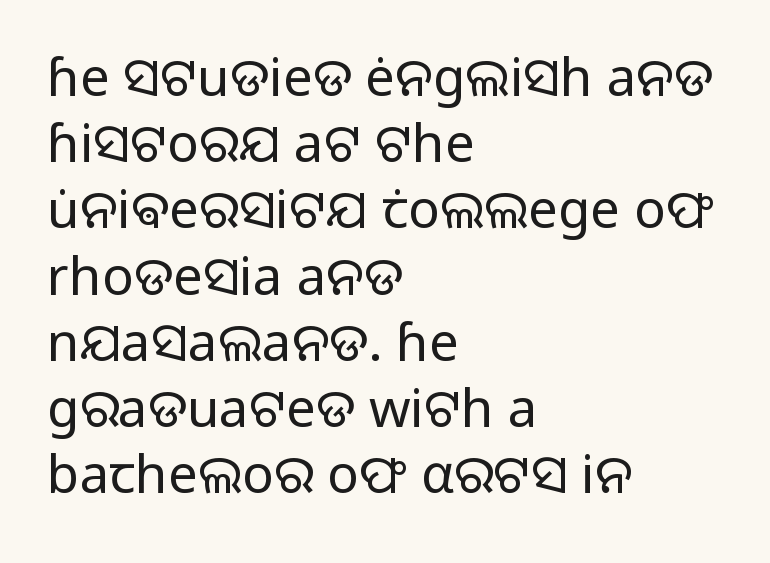
The image shows 53 px regular-weight sans-serif type, upright; set left-aligned, normal line spacing (1.25x), normal letter spacing, not underlined; low stroke contrast and a medium x-height.
